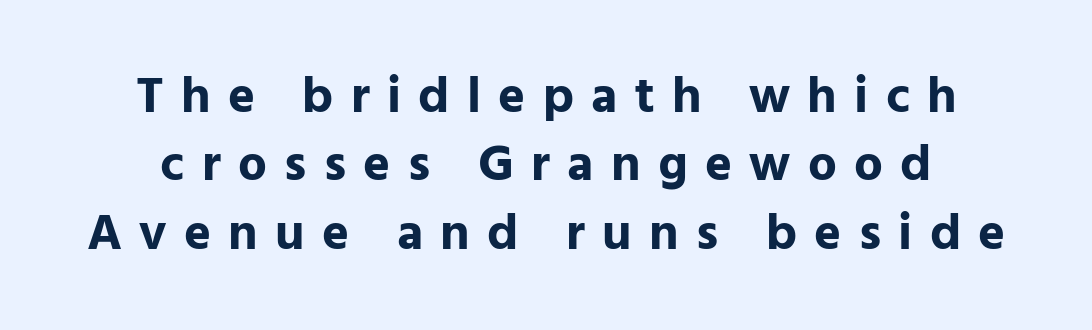
Q: Is the text bold? A: Yes.
Q: Is the text italic (slanted)? A: No, it is upright.
Q: Is the typeface a serif or a sans-serif typeface? A: Sans-serif.
Q: Is the text underlined? A: No.
Q: How is the paragraph aligned? A: Centered.
Q: Is the spacing between letters normal or unusually wide? A: Unusually wide.
Q: Is the spacing between lines tight, normal or loose? A: Normal.
Q: Width (condensed, normal, or wide)? A: Normal.
Q: Stroke contrast? A: Low.
Q: x-height? A: Medium.
Q: Monospaced? A: No.
